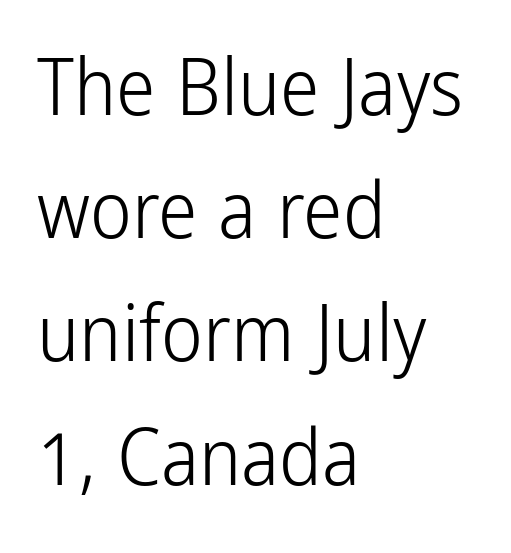
The image shows 79 px light, condensed sans-serif type, upright; set left-aligned, normal line spacing (1.56x), normal letter spacing, not underlined; low stroke contrast and a medium x-height.
